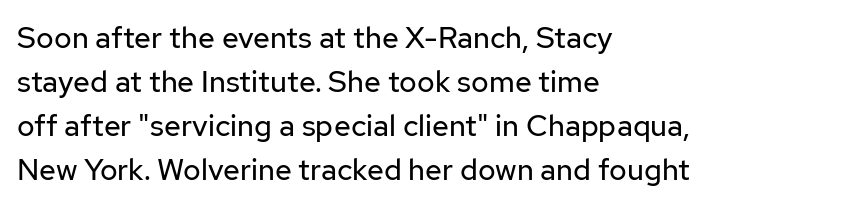
The image shows 30 px regular-weight sans-serif type, upright; set left-aligned, normal line spacing (1.47x), normal letter spacing, not underlined; low stroke contrast and a medium x-height.
